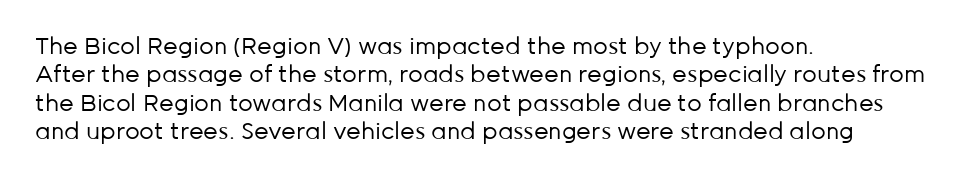
Nobody touched the tracking dial on this one. Visually the block forms a straight wall on the left and a jagged coastline on the right. Posture: upright roman. Beneath every word, the page is bare.
